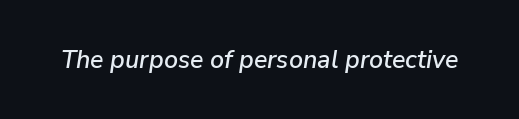
{"italic": "yes", "lean": "right", "slant_degrees": 9, "underline": "no", "letter_spacing": "normal", "letter_spacing_em": 0.0, "glyph_px": 25}
